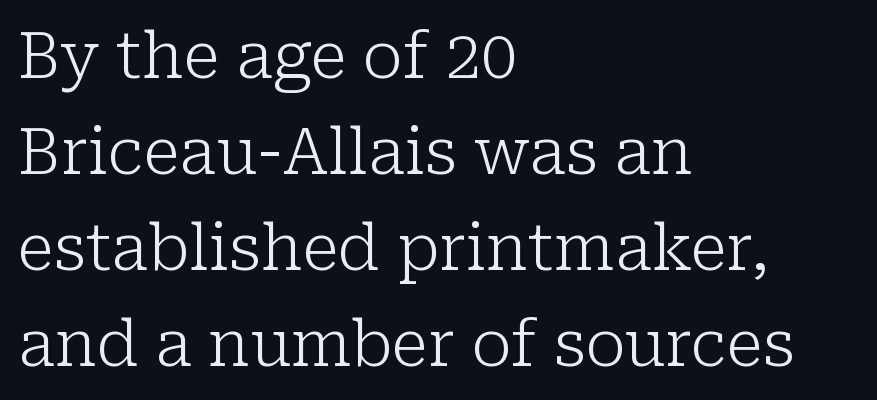
Q: Is the text bold? A: No.
Q: Is the text italic (slanted)? A: No, it is upright.
Q: Is the typeface a serif or a sans-serif typeface? A: Serif.
Q: Is the text underlined? A: No.
Q: How is the paragraph aligned? A: Left-aligned.
Q: Is the spacing between letters normal or unusually wide? A: Normal.
Q: Is the spacing between lines tight, normal or loose? A: Normal.
Q: Width (condensed, normal, or wide)? A: Normal.
Q: Stroke contrast? A: Low.
Q: x-height? A: Medium.
Q: Monospaced? A: No.
